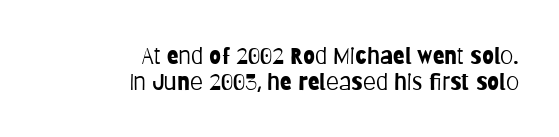
Q: Is the text bold? A: No.
Q: Is the text italic (slanted)? A: No, it is upright.
Q: Is the text underlined? A: No.
Q: How is the paragraph aligned? A: Right-aligned.
Q: Is the spacing between letters normal or unusually wide? A: Normal.
Q: Is the spacing between lines tight, normal or loose? A: Tight.
